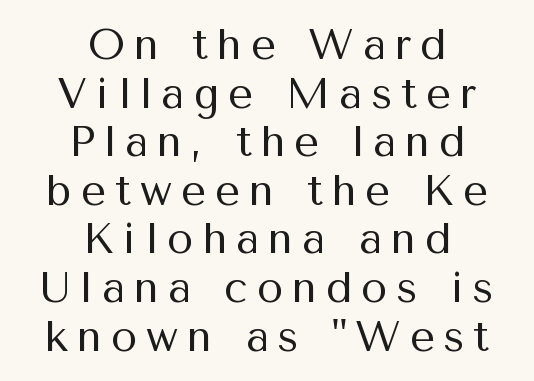
The image shows 43 px regular-weight sans-serif type, upright; set centered, tight line spacing (1.13x), unusually wide letter spacing (+0.21 em), not underlined; medium stroke contrast and a medium x-height.
